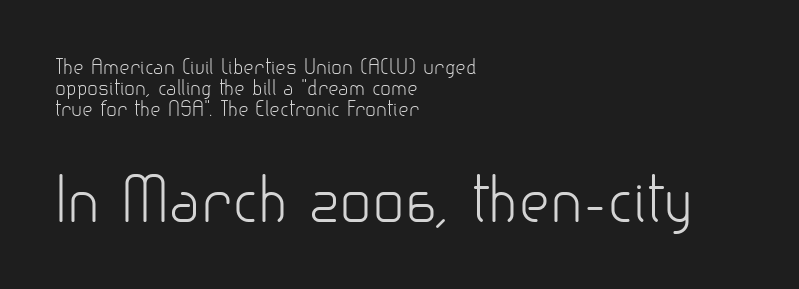
Q: Is the text bold? A: No.
Q: Is the text italic (slanted)? A: No, it is upright.
Q: Is the typeface a serif or a sans-serif typeface? A: Sans-serif.
Q: Is the text underlined? A: No.
Q: How is the paragraph aligned? A: Left-aligned.
Q: Is the spacing between letters normal or unusually wide? A: Normal.
Q: Is the spacing between lines tight, normal or loose? A: Tight.
Q: Which block of text is set in a larger size, the first (top) or the second (bottom)? A: The second (bottom) one.
Q: Width (condensed, normal, or wide)? A: Normal.
Q: Stroke contrast? A: Low.
Q: x-height? A: Small.
Q: Monospaced? A: No.
